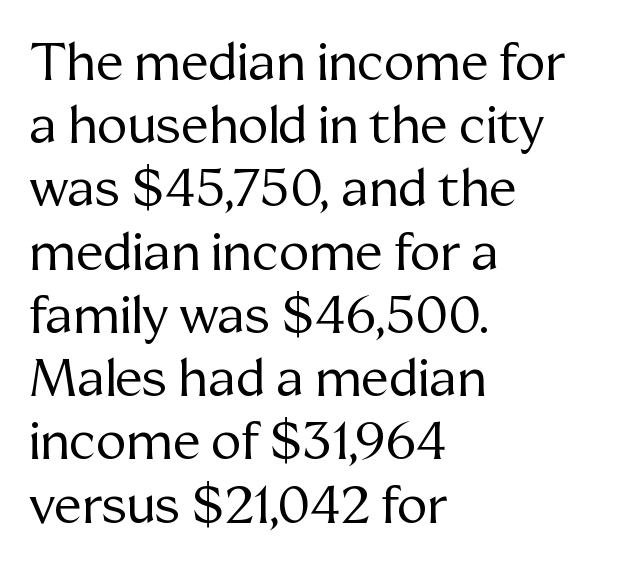
Q: Is the text bold? A: No.
Q: Is the text italic (slanted)? A: No, it is upright.
Q: Is the typeface a serif or a sans-serif typeface? A: Serif.
Q: Is the text underlined? A: No.
Q: How is the paragraph aligned? A: Left-aligned.
Q: Is the spacing between letters normal or unusually wide? A: Normal.
Q: Width (condensed, normal, or wide)? A: Normal.
Q: Stroke contrast? A: Medium.
Q: x-height? A: Medium.
Q: Monospaced? A: No.
